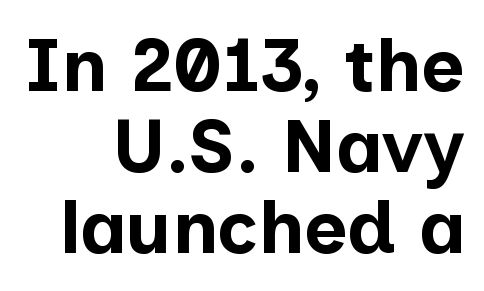
On the weight axis this lands at bold, roughly 700. Designer's note — italics off, roman on. No feet cap the strokes, marking this as sans-serif type. These lines are set flush right with a ragged left edge. Is the letter spacing exaggerated? No — it looks like the ordinary default.
